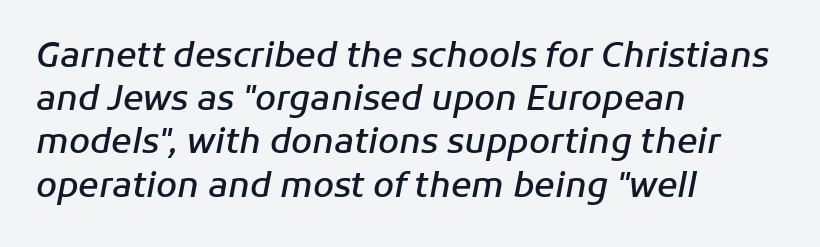
{"italic": "yes", "lean": "right", "slant_degrees": 11, "bold": "semi", "weight": "semibold", "width": "normal", "stroke_contrast": "low", "x_height": "medium", "monospaced": "no", "underline": "no", "align": "left", "line_spacing": "normal", "line_spacing_ratio": 1.27, "letter_spacing": "normal", "letter_spacing_em": 0.0, "glyph_px": 34}
